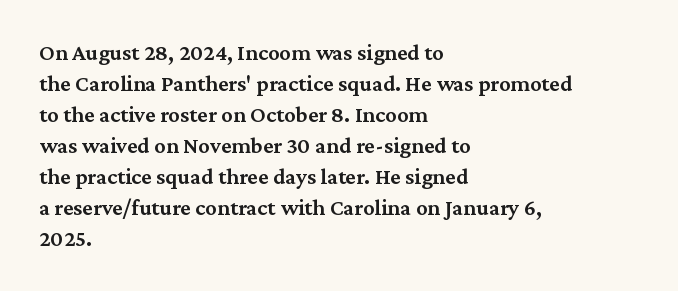
Q: Is the text bold? A: Semi-bold.
Q: Is the text italic (slanted)? A: No, it is upright.
Q: Is the text underlined? A: No.
Q: How is the paragraph aligned? A: Left-aligned.
Q: Is the spacing between letters normal or unusually wide? A: Normal.
Q: Is the spacing between lines tight, normal or loose? A: Normal.
